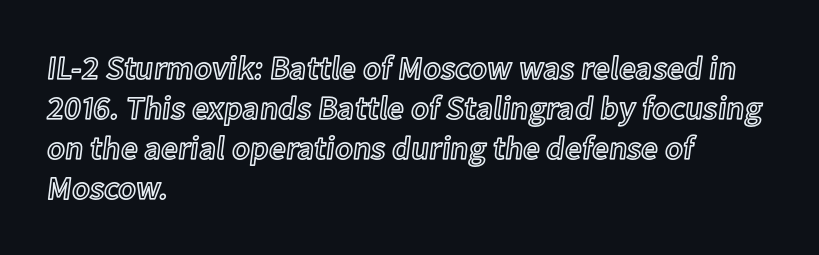
The image shows 33 px text type; set left-aligned, line spacing 1.21x, normal letter spacing, not underlined; a medium x-height.
